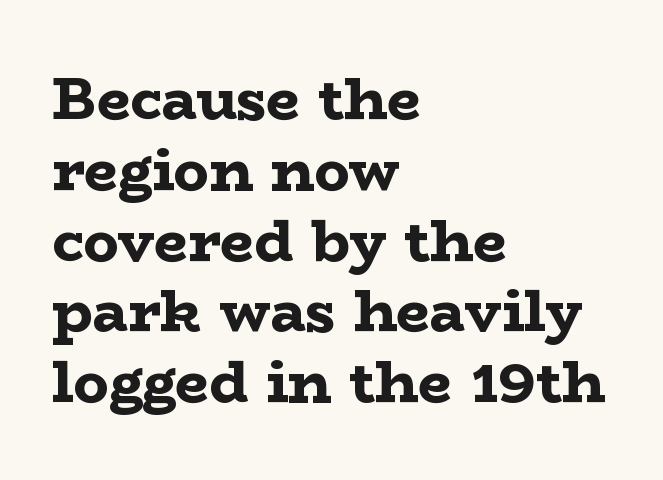
Compared with an ordinary text face, these strokes are far heavier — a full bold. These lines stack with their left ends in a neat column. This rendering employs a face with finishing strokes, i.e., a serif. A typesetter would call this proportional, since set widths differ per character.
